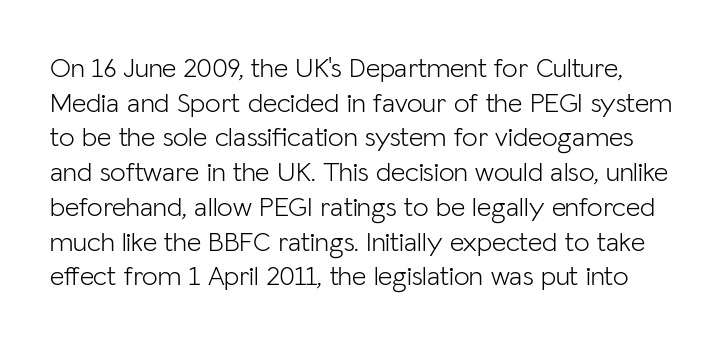
{"serif": "no", "italic": "no", "bold": "no", "weight": "light", "width": "normal", "stroke_contrast": "low", "x_height": "medium", "monospaced": "no", "underline": "no", "line_spacing_ratio": 1.24, "letter_spacing": "normal", "letter_spacing_em": 0.0, "glyph_px": 28}
